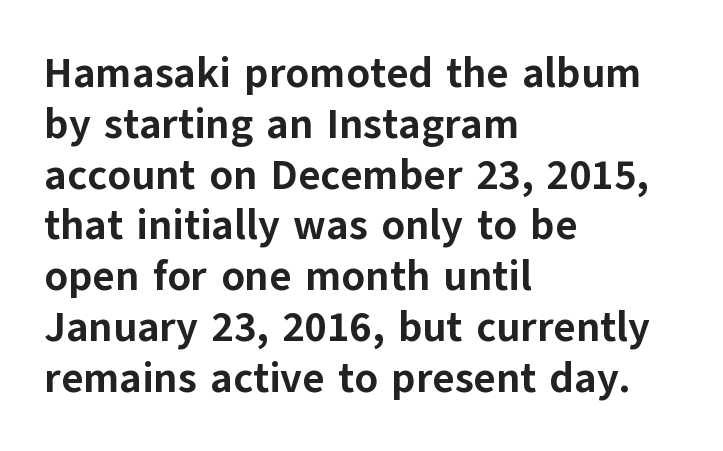
The image shows 42 px bold sans-serif type, upright; set left-aligned, line spacing 1.21x, normal letter spacing, not underlined; low stroke contrast and a medium x-height.
